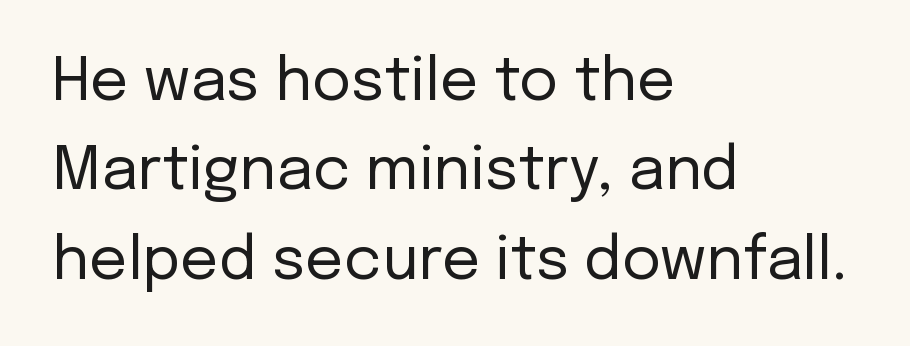
{"serif": "no", "italic": "no", "bold": "no", "weight": "regular", "width": "normal", "stroke_contrast": "low", "x_height": "medium", "monospaced": "no", "underline": "no", "align": "left", "line_spacing": "normal", "line_spacing_ratio": 1.49, "letter_spacing": "normal", "letter_spacing_em": 0.0, "glyph_px": 60}
